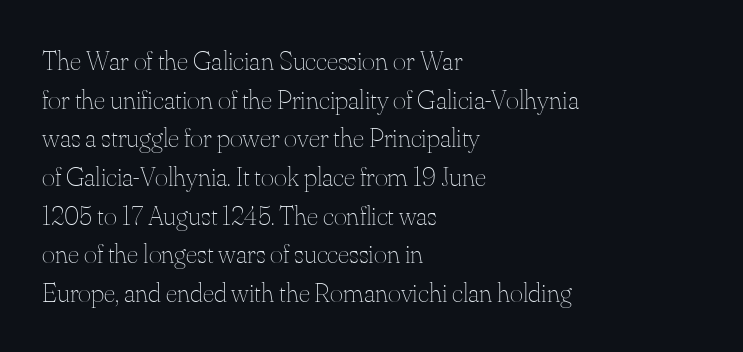
{"italic": "no", "bold": "no", "weight": "thin", "width": "normal", "stroke_contrast": "medium", "x_height": "small", "monospaced": "no", "underline": "no", "align": "left", "line_spacing": "normal", "line_spacing_ratio": 1.38, "letter_spacing": "normal", "letter_spacing_em": 0.0, "glyph_px": 28}
